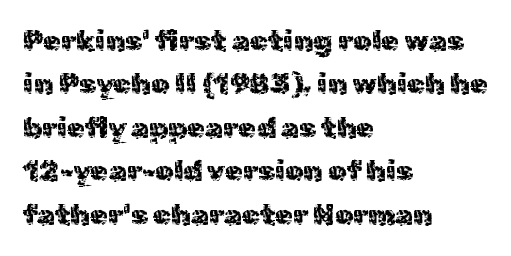
Proportional: the letters do not fall into vertical columns. The rendering uses a moderate line-height, typical for paragraphs. Words appear dense and cohesive because spacing is normal. The paragraph shown leans on its left margin. Type without underlining.
